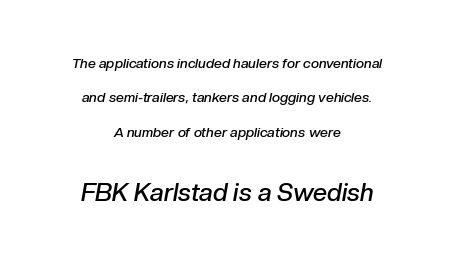
The image shows 25 px text type, italic (leaning right); set centered, loose line spacing (2.45x), normal letter spacing, not underlined; the second (bottom) block is 1.79x larger.
